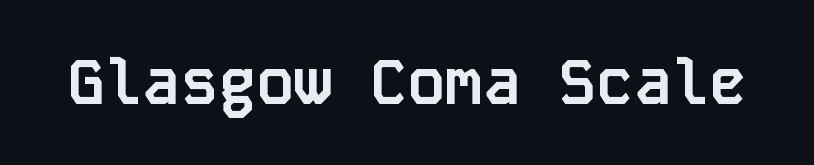
The image shows 63 px semibold sans-serif type, upright, monospaced; set normal letter spacing, not underlined; low stroke contrast and a large x-height.
